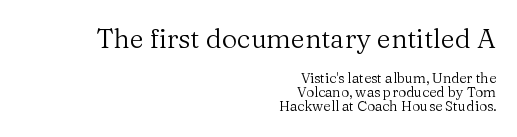
The image shows 27 px text type, upright; set right-aligned, tight line spacing (0.99x), normal letter spacing, not underlined; the first (top) block is 1.93x larger.
